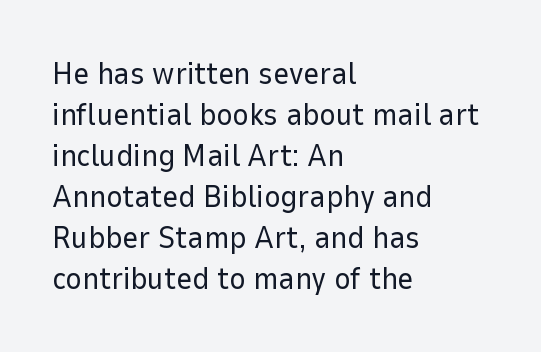
The image shows 31 px regular-weight sans-serif type, upright; set left-aligned, normal line spacing (1.32x), normal letter spacing, not underlined; low stroke contrast and a medium x-height.
